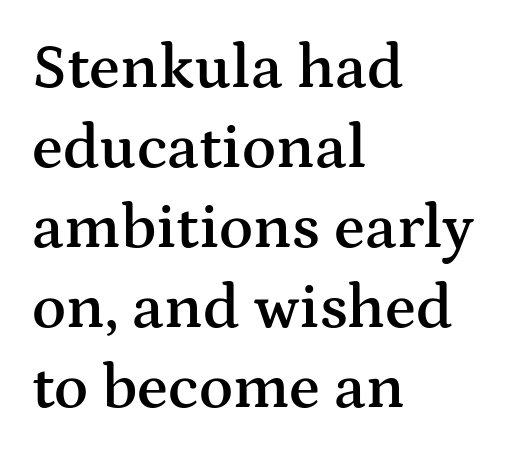
In terms of letterform style, serifs are clearly present. Where is the straight margin? On the left. Italic? Not at all — the glyphs are vertical. Students, this is semibold: more ink than regular, less than bold. A normal amount of white space separates one row of letters from the next.
